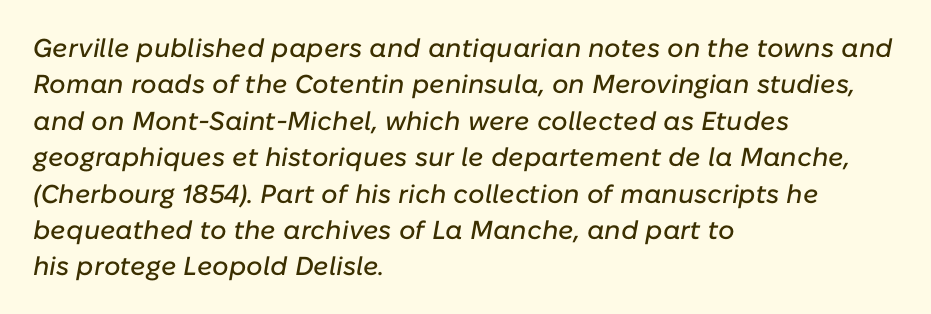
Q: Is the text italic (slanted)? A: Yes, it leans right by about 10 degrees.
Q: Is the text underlined? A: No.
Q: How is the paragraph aligned? A: Left-aligned.
Q: Is the spacing between letters normal or unusually wide? A: Normal.
Q: Is the spacing between lines tight, normal or loose? A: Normal.
